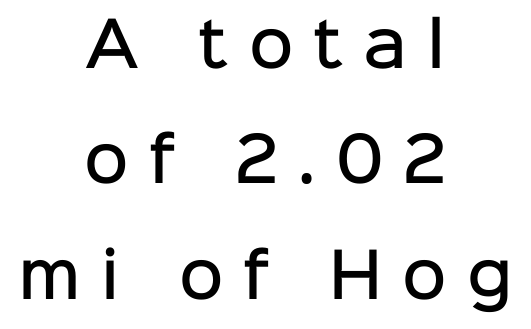
This rendering employs a face without finishing strokes, i.e., a sans-serif. The letters stand upright; this is a roman face. The type is letterspaced generously, with wide tracking. Where is the straight margin? There isn't one; the lines are centered.
